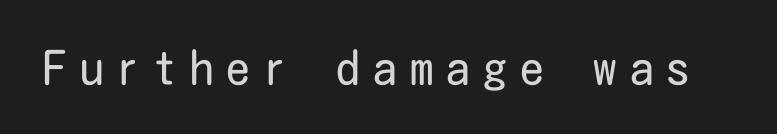
{"serif": "no", "italic": "no", "bold": "no", "weight": "regular", "width": "condensed", "stroke_contrast": "low", "x_height": "medium", "underline": "no", "letter_spacing": "wide", "letter_spacing_em": 0.28, "glyph_px": 47}
